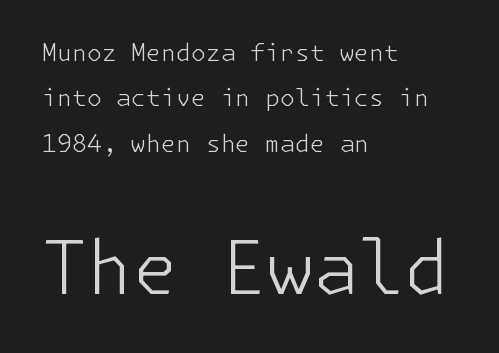
Bold? No — there's no thickening of the strokes. The zone under the glyphs is completely vacant. Standard letterfit; no display-style spreading of the glyphs. Rendered with straight, roman letterforms. Size contrast runs from small at the top to large at the bottom. No feet cap the strokes, marking this as sans-serif type.
